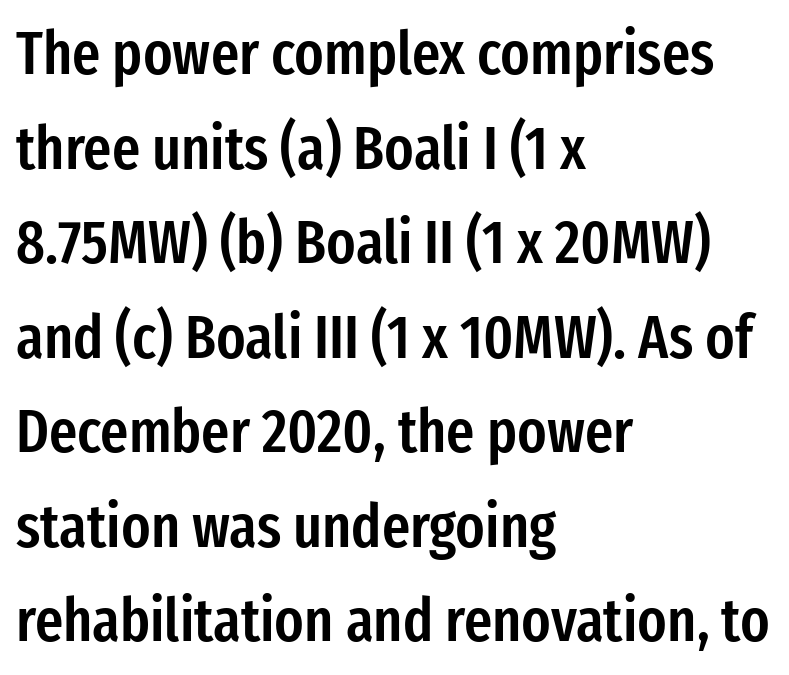
Q: Is the text bold? A: Semi-bold.
Q: Is the text italic (slanted)? A: No, it is upright.
Q: Is the typeface a serif or a sans-serif typeface? A: Sans-serif.
Q: Is the text underlined? A: No.
Q: How is the paragraph aligned? A: Left-aligned.
Q: Is the spacing between letters normal or unusually wide? A: Normal.
Q: Is the spacing between lines tight, normal or loose? A: Normal.
Q: Width (condensed, normal, or wide)? A: Condensed.
Q: Stroke contrast? A: Low.
Q: x-height? A: Medium.
Q: Monospaced? A: No.
